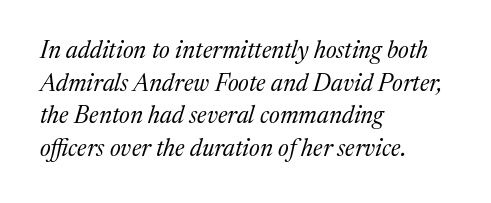
The image shows 24 px text type, italic (leaning right); set left-aligned, normal line spacing (1.36x), normal letter spacing, not underlined.
